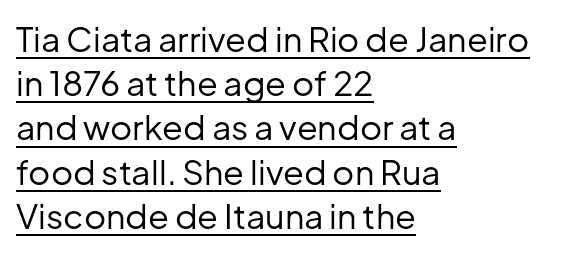
Notice how the passage keeps a crisp vertical edge on the left only. Each new line begins a customary step beneath the previous one. This is not heavy type; no bold has been used. Between one letter and the next there's only the usual sliver of space. Looks like regular typesetting: each glyph gets only the width it needs. Look at the bottom of the vertical strokes: they stop flat, with no serifs.
